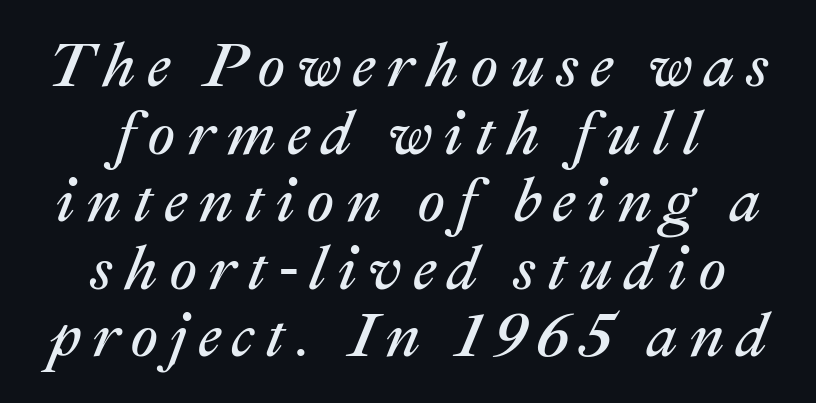
Compared with ordinary roman type, these characters are visibly tilted. Stem width sits at or under what a default text font uses. Reading down the block, each line starts at a different indent, mirrored at its end. Underlining? Definitely not there.
